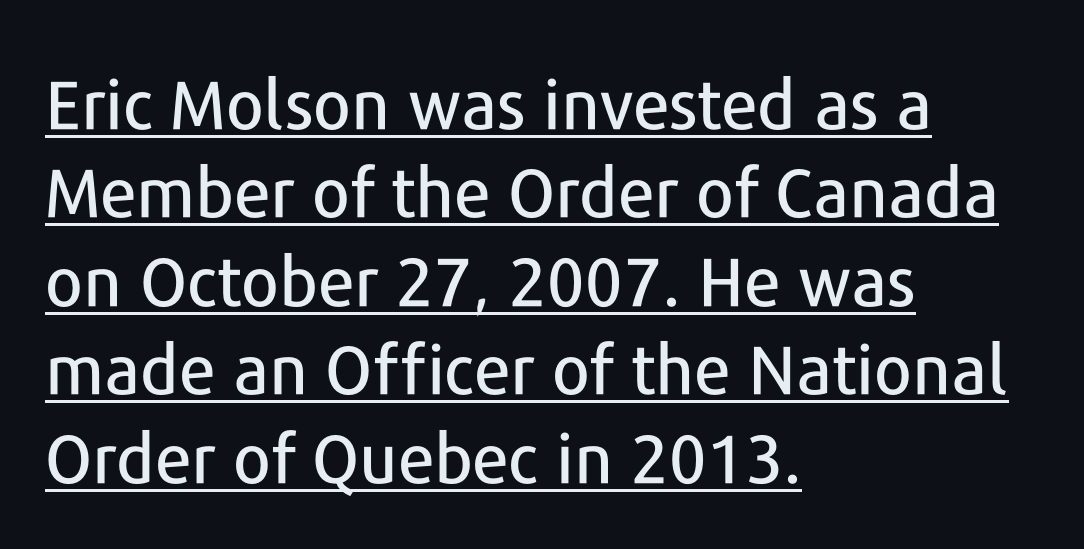
The typesetter has applied underlining to the passage shown. Evenly set lines give the paragraph a standard silhouette. Caption: multi-line text, flush left, ragged right. Characters remain perfectly vertical along every line.
